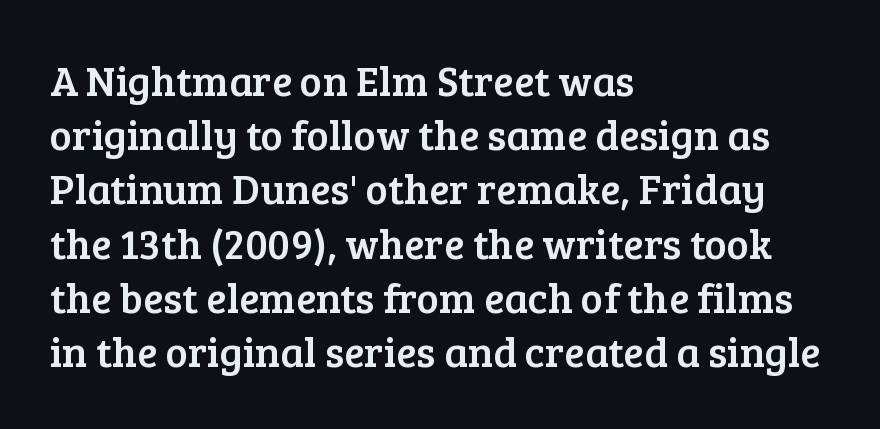
Q: Is the text italic (slanted)? A: No, it is upright.
Q: Is the typeface a serif or a sans-serif typeface? A: Serif.
Q: Is the text underlined? A: No.
Q: How is the paragraph aligned? A: Left-aligned.
Q: Is the spacing between letters normal or unusually wide? A: Normal.
Q: Is the spacing between lines tight, normal or loose? A: Normal.
Q: Width (condensed, normal, or wide)? A: Normal.
Q: Stroke contrast? A: Low.
Q: x-height? A: Medium.
Q: Monospaced? A: No.
